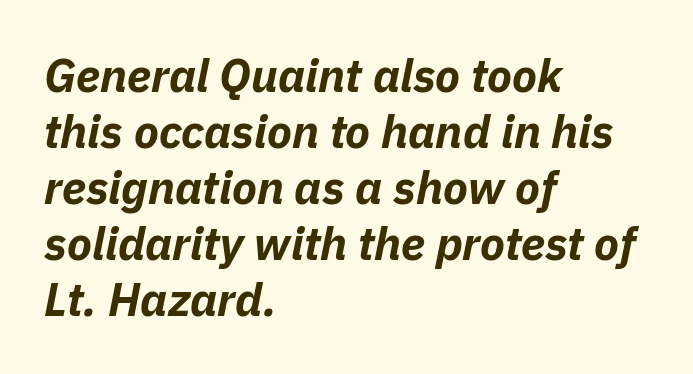
Q: Is the text bold? A: Yes.
Q: Is the text italic (slanted)? A: Yes, it leans right by about 11 degrees.
Q: Is the text underlined? A: No.
Q: How is the paragraph aligned? A: Left-aligned.
Q: Is the spacing between letters normal or unusually wide? A: Normal.
Q: Width (condensed, normal, or wide)? A: Normal.
Q: Stroke contrast? A: Low.
Q: x-height? A: Medium.
Q: Monospaced? A: No.
